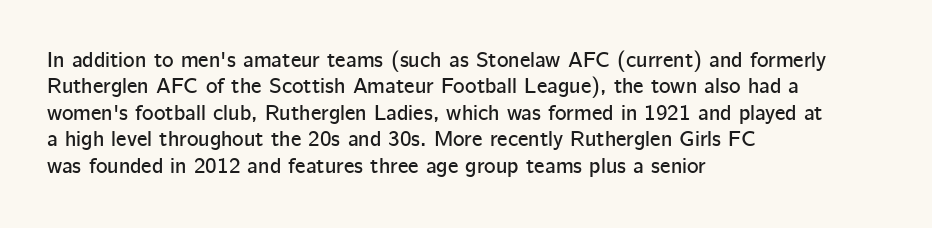
This rendering features lettering with no underline. Horizontal alignment here is leftward, the default for most running prose. These lines keep a tight, regular rhythm from letter to letter. A typesetter would mark this as roman, not italic.
